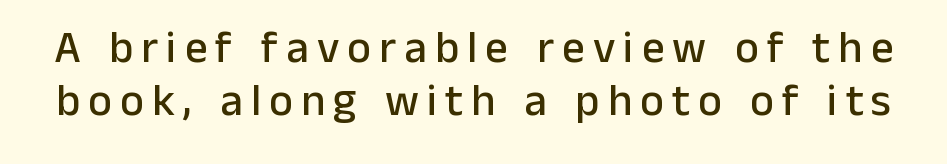
The space directly below the letters is spotless. These lines are rendered in a variable-pitch font. A sans-serif font was chosen for this passage. Style check: upright.
